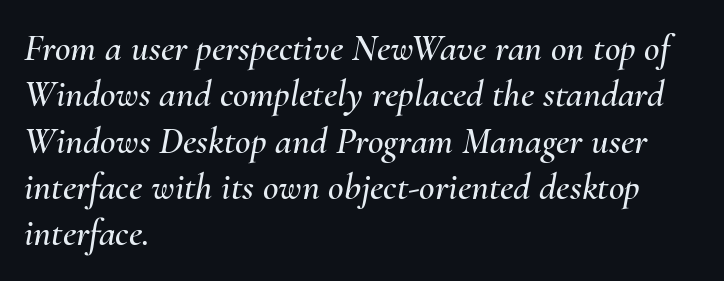
The horizontal fit of the characters is conventional and even. The rag falls on the right side of this text block. The letters advance in unequal steps, a hallmark of proportional type. No word sits above an underline. This sample uses an oblique cut, with every glyph tilted off the vertical.
